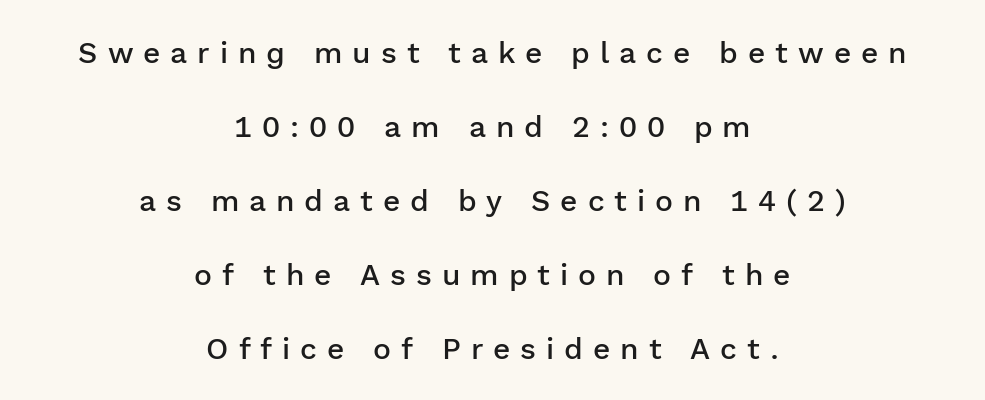
Q: Is the text bold? A: Semi-bold.
Q: Is the text italic (slanted)? A: No, it is upright.
Q: Is the typeface a serif or a sans-serif typeface? A: Sans-serif.
Q: Is the text underlined? A: No.
Q: How is the paragraph aligned? A: Centered.
Q: Is the spacing between letters normal or unusually wide? A: Unusually wide.
Q: Is the spacing between lines tight, normal or loose? A: Loose.
Q: Width (condensed, normal, or wide)? A: Normal.
Q: Stroke contrast? A: Low.
Q: x-height? A: Medium.
Q: Monospaced? A: No.
